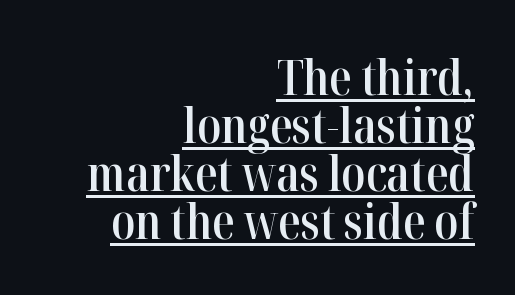
Q: Is the text bold? A: Semi-bold.
Q: Is the text italic (slanted)? A: No, it is upright.
Q: Is the typeface a serif or a sans-serif typeface? A: Serif.
Q: Is the text underlined? A: Yes.
Q: How is the paragraph aligned? A: Right-aligned.
Q: Is the spacing between letters normal or unusually wide? A: Normal.
Q: Is the spacing between lines tight, normal or loose? A: Tight.
Q: Width (condensed, normal, or wide)? A: Condensed.
Q: Stroke contrast? A: High.
Q: x-height? A: Medium.
Q: Monospaced? A: No.
